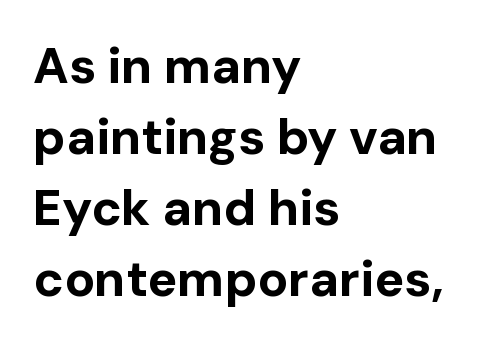
Q: Is the text bold? A: Yes.
Q: Is the text italic (slanted)? A: No, it is upright.
Q: Is the typeface a serif or a sans-serif typeface? A: Sans-serif.
Q: Is the text underlined? A: No.
Q: How is the paragraph aligned? A: Left-aligned.
Q: Is the spacing between letters normal or unusually wide? A: Normal.
Q: Is the spacing between lines tight, normal or loose? A: Normal.
Q: Width (condensed, normal, or wide)? A: Normal.
Q: Stroke contrast? A: Low.
Q: x-height? A: Medium.
Q: Monospaced? A: No.
